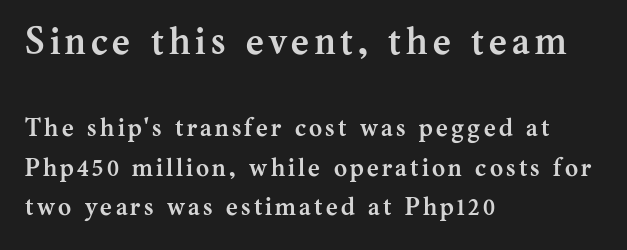
The image shows 38 px semibold serif type, upright; set left-aligned, normal line spacing (1.59x), not underlined; the first (top) block is 1.52x larger; medium stroke contrast and a medium x-height.
